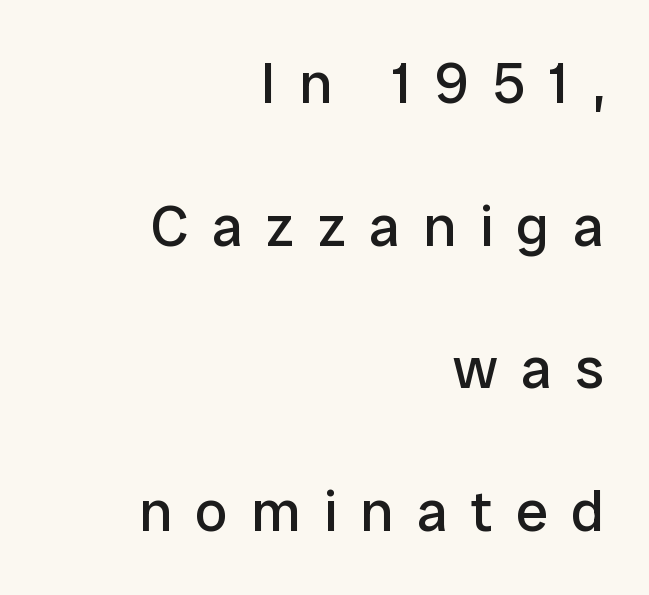
The image shows 58 px regular-weight sans-serif type, upright; set right-aligned, loose line spacing (2.46x), unusually wide letter spacing (+0.4 em), not underlined; low stroke contrast and a medium x-height.
